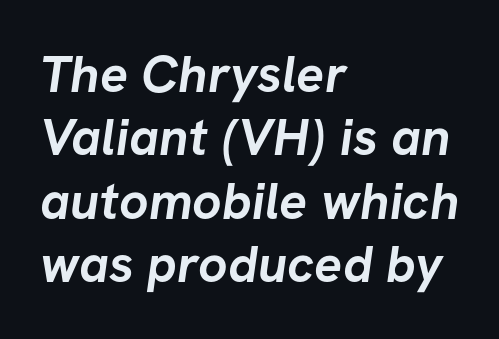
Q: Is the text bold? A: Yes.
Q: Is the typeface a serif or a sans-serif typeface? A: Sans-serif.
Q: Is the text underlined? A: No.
Q: How is the paragraph aligned? A: Left-aligned.
Q: Is the spacing between letters normal or unusually wide? A: Normal.
Q: Width (condensed, normal, or wide)? A: Normal.
Q: Stroke contrast? A: Low.
Q: x-height? A: Medium.
Q: Monospaced? A: No.
